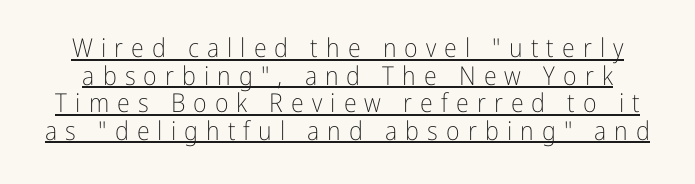
{"italic": "no", "bold": "no", "underline": "yes", "line_spacing": "tight", "line_spacing_ratio": 1.06, "letter_spacing": "wide", "letter_spacing_em": 0.31, "glyph_px": 26}
